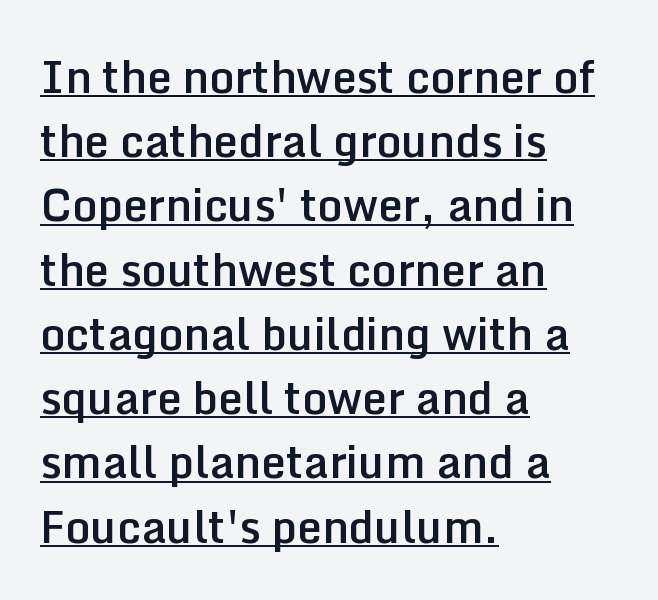
The image shows 44 px semibold sans-serif type, upright; set left-aligned, normal line spacing (1.46x), normal letter spacing, underlined; low stroke contrast and a medium x-height.
